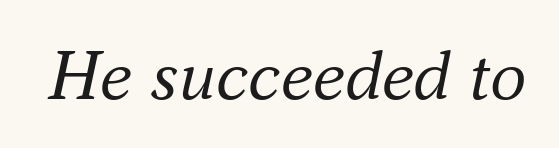
Q: Is the text bold? A: No.
Q: Is the text italic (slanted)? A: Yes, it leans right by about 16 degrees.
Q: Is the typeface a serif or a sans-serif typeface? A: Serif.
Q: Is the text underlined? A: No.
Q: Is the spacing between letters normal or unusually wide? A: Normal.
Q: Width (condensed, normal, or wide)? A: Normal.
Q: Stroke contrast? A: Medium.
Q: x-height? A: Small.
Q: Monospaced? A: No.
